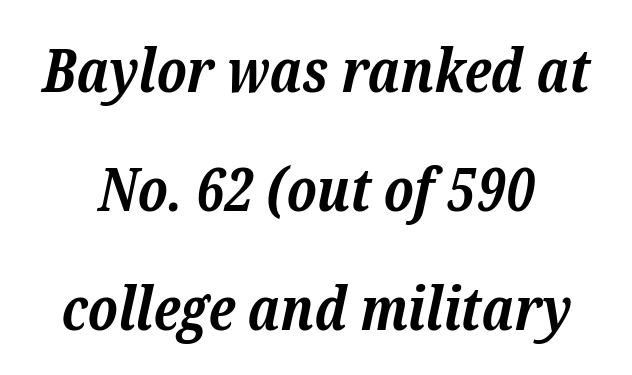
{"serif": "yes", "italic": "yes", "lean": "right", "slant_degrees": 12, "bold": "yes", "weight": "bold", "width": "normal", "stroke_contrast": "low", "x_height": "medium", "monospaced": "no", "underline": "no", "line_spacing": "loose", "line_spacing_ratio": 1.98, "letter_spacing": "normal", "letter_spacing_em": 0.0, "glyph_px": 60}
